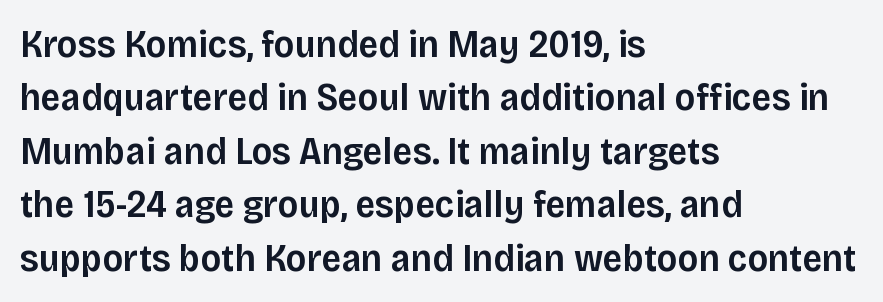
{"serif": "no", "italic": "no", "bold": "semi", "weight": "semibold", "width": "normal", "stroke_contrast": "low", "x_height": "large", "monospaced": "no", "underline": "no", "align": "left", "line_spacing": "normal", "line_spacing_ratio": 1.37, "letter_spacing": "normal", "letter_spacing_em": 0.0, "glyph_px": 39}
